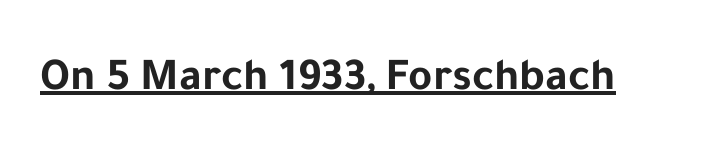
The tracking reads as untouched default to a designer's eye. The passage shown is typeset with a sans-serif family. The specimen includes a rule beneath the text block's lines. You could not count columns in this text — the font is proportionally spaced. Compared with an ordinary text face, these strokes are far heavier — a full bold.
